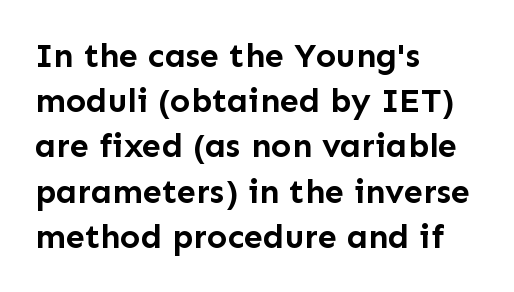
Q: Is the text bold? A: Yes.
Q: Is the text italic (slanted)? A: No, it is upright.
Q: Is the typeface a serif or a sans-serif typeface? A: Sans-serif.
Q: Is the text underlined? A: No.
Q: How is the paragraph aligned? A: Left-aligned.
Q: Is the spacing between letters normal or unusually wide? A: Normal.
Q: Is the spacing between lines tight, normal or loose? A: Normal.
Q: Width (condensed, normal, or wide)? A: Normal.
Q: Stroke contrast? A: Low.
Q: x-height? A: Medium.
Q: Monospaced? A: No.
